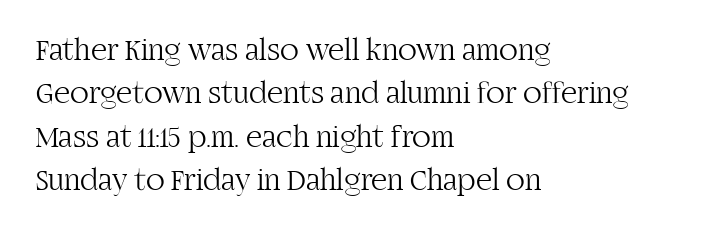
The image shows 31 px light serif type, upright; set left-aligned, normal line spacing (1.4x), normal letter spacing, not underlined; high stroke contrast and a large x-height.
